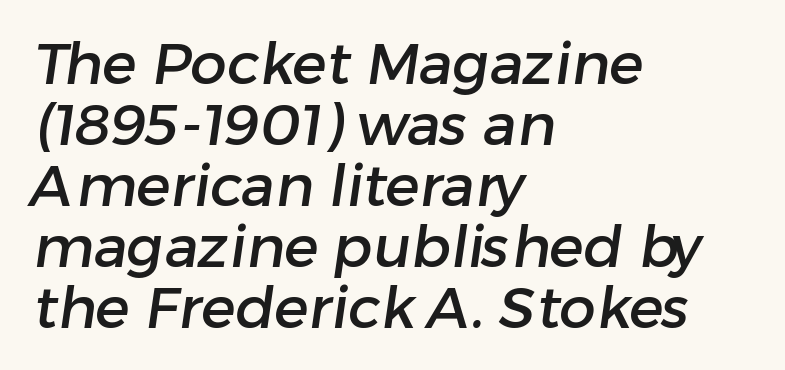
Q: Is the typeface a serif or a sans-serif typeface? A: Sans-serif.
Q: Is the text underlined? A: No.
Q: How is the paragraph aligned? A: Left-aligned.
Q: Is the spacing between letters normal or unusually wide? A: Normal.
Q: Is the spacing between lines tight, normal or loose? A: Tight.
Q: Width (condensed, normal, or wide)? A: Normal.
Q: Stroke contrast? A: Low.
Q: x-height? A: Medium.
Q: Monospaced? A: No.
